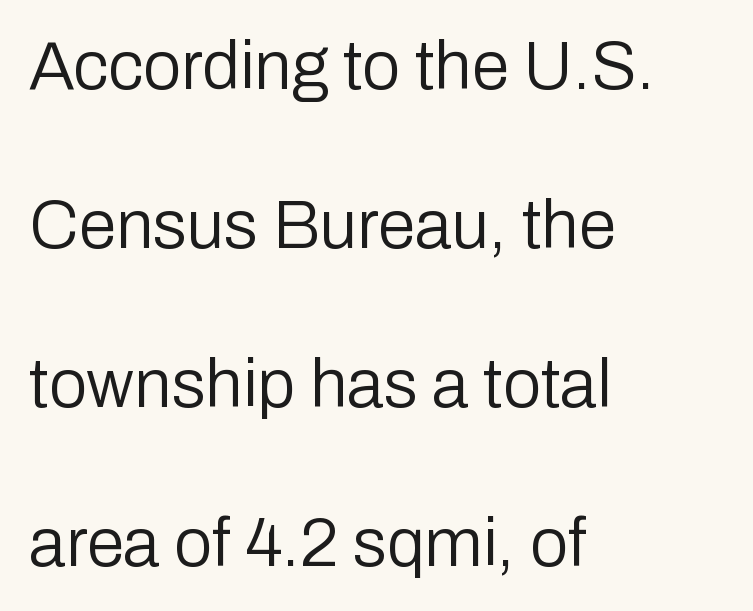
{"serif": "no", "italic": "no", "bold": "no", "weight": "regular", "width": "normal", "stroke_contrast": "low", "x_height": "medium", "monospaced": "no", "underline": "no", "align": "left", "line_spacing": "loose", "line_spacing_ratio": 2.34, "letter_spacing": "normal", "letter_spacing_em": 0.0, "glyph_px": 68}
